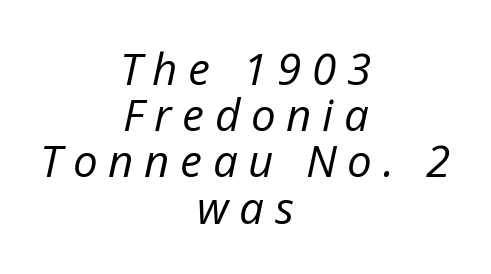
{"italic": "yes", "lean": "right", "slant_degrees": 12, "bold": "no", "weight": "regular", "width": "normal", "stroke_contrast": "low", "x_height": "medium", "monospaced": "no", "underline": "no", "align": "center", "line_spacing": "tight", "line_spacing_ratio": 1.05, "letter_spacing": "wide", "letter_spacing_em": 0.24, "glyph_px": 44}
